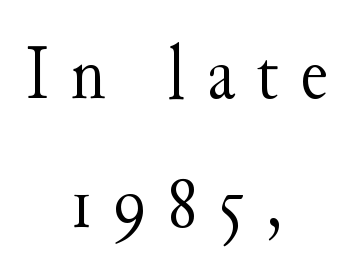
The image shows 78 px light serif type, upright; set centered, normal line spacing (1.65x), unusually wide letter spacing (+0.27 em), not underlined; medium stroke contrast and a small x-height.
